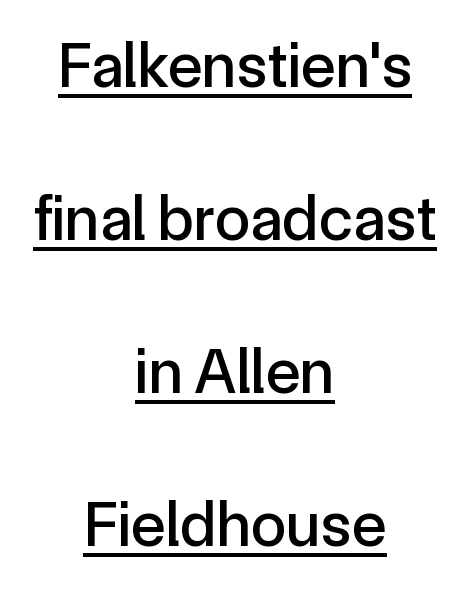
The passage shown is typed in a proportional face where columns would drift. The passage is arranged like a title page — every line centered. No feet cap the strokes, marking this as sans-serif type. Tracking here is standard; glyphs follow each other at the usual distance.
